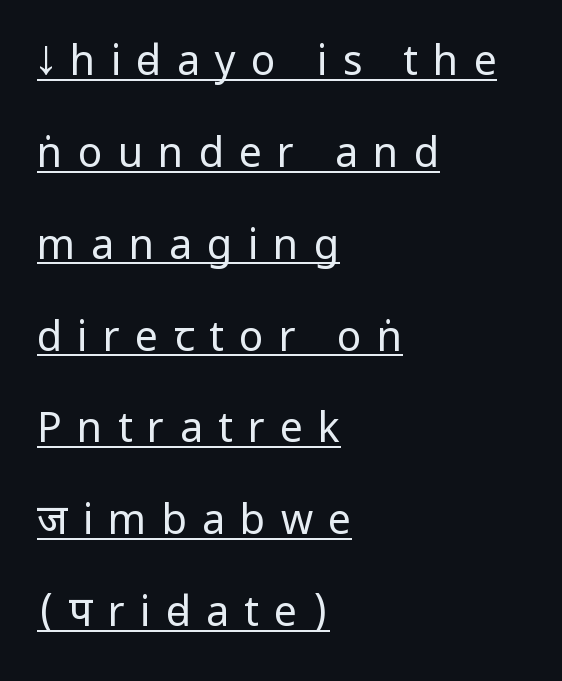
All the whitespace from short lines collects on the right. Each letter keeps its own natural width here, so spacing adapts to shape. Note: no serifs on the glyphs. The glyphs are accompanied by a horizontal stroke just below them. No italicization has been applied; the sample stays upright.
